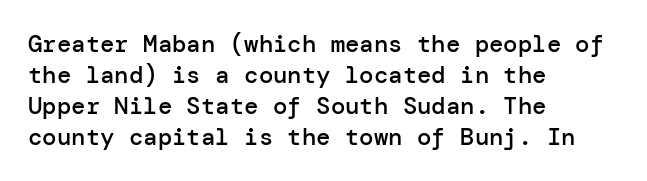
{"italic": "no", "bold": "semi", "underline": "no", "align": "left", "line_spacing": "normal", "line_spacing_ratio": 1.29, "letter_spacing": "normal", "letter_spacing_em": 0.0, "glyph_px": 24}
